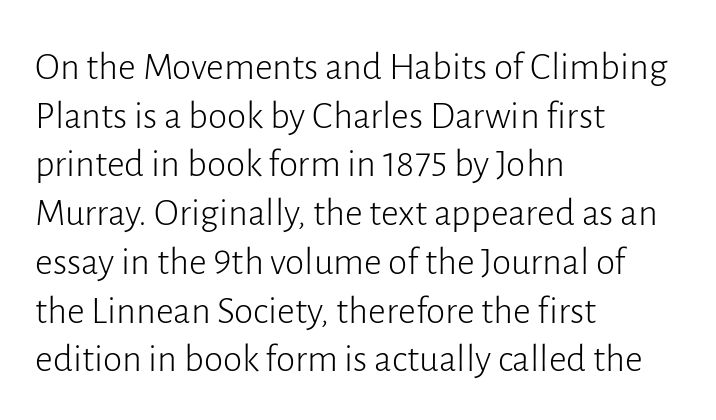
The image shows 39 px light sans-serif type, upright; set left-aligned, normal line spacing (1.25x), normal letter spacing, not underlined; low stroke contrast and a medium x-height.
